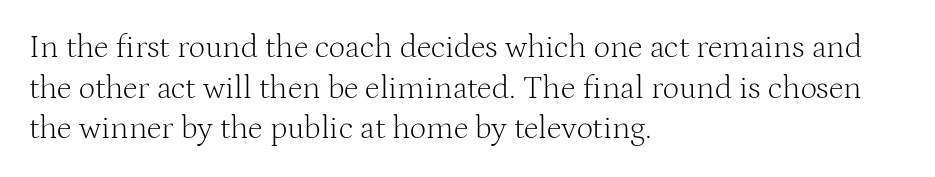
The font family rendered here belongs to the serif group. A typesetter would call this proportional, since set widths differ per character. Vertically, the passage feels balanced, rows spaced as you'd expect. Italic? Not at all — the glyphs are vertical. The space directly below the letters is spotless.
